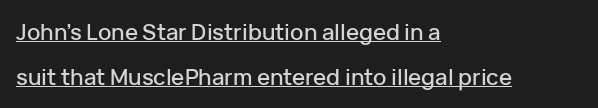
Q: Is the text italic (slanted)? A: No, it is upright.
Q: Is the text underlined? A: Yes.
Q: How is the paragraph aligned? A: Left-aligned.
Q: Is the spacing between letters normal or unusually wide? A: Normal.
Q: Is the spacing between lines tight, normal or loose? A: Loose.
